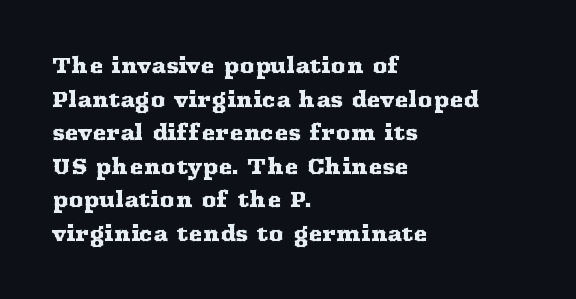
Q: Is the text italic (slanted)? A: No, it is upright.
Q: Is the text underlined? A: No.
Q: How is the paragraph aligned? A: Left-aligned.
Q: Is the spacing between letters normal or unusually wide? A: Normal.
Q: Is the spacing between lines tight, normal or loose? A: Normal.
